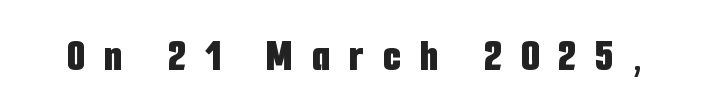
Observe the absence of serifs on each vertical stroke in this sample. This sample has the flowing, uneven cadence of proportional lettering. Emphasis by weight is at full strength: bold. Letters rest on an invisible, unmarked baseline.
